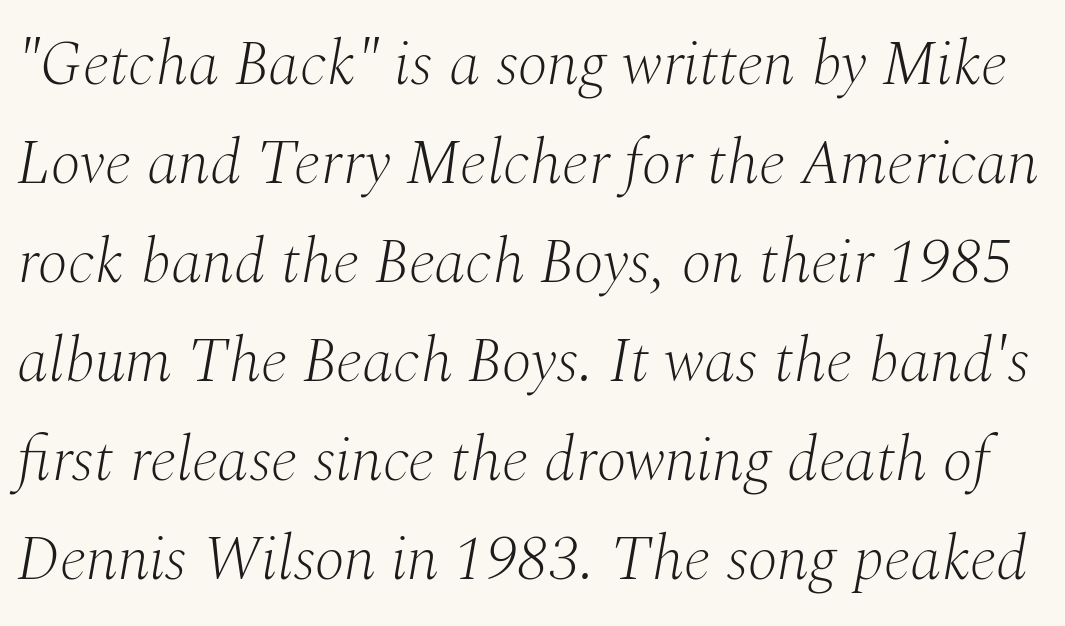
{"serif": "yes", "italic": "yes", "lean": "right", "slant_degrees": 10, "bold": "no", "weight": "light", "width": "normal", "stroke_contrast": "medium", "x_height": "medium", "monospaced": "no", "underline": "no", "line_spacing": "normal", "line_spacing_ratio": 1.57, "letter_spacing": "normal", "letter_spacing_em": 0.0, "glyph_px": 63}
